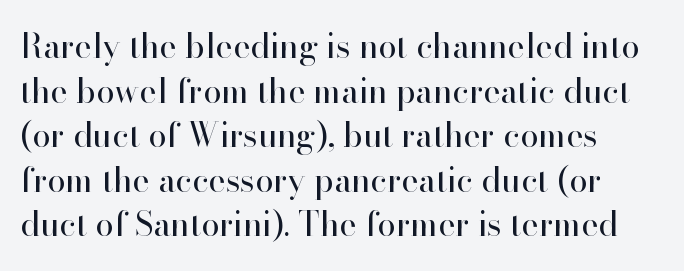
Q: Is the text bold? A: No.
Q: Is the text italic (slanted)? A: No, it is upright.
Q: Is the typeface a serif or a sans-serif typeface? A: Serif.
Q: Is the text underlined? A: No.
Q: How is the paragraph aligned? A: Left-aligned.
Q: Is the spacing between letters normal or unusually wide? A: Normal.
Q: Is the spacing between lines tight, normal or loose? A: Normal.
Q: Width (condensed, normal, or wide)? A: Normal.
Q: Stroke contrast? A: High.
Q: x-height? A: Small.
Q: Monospaced? A: No.
